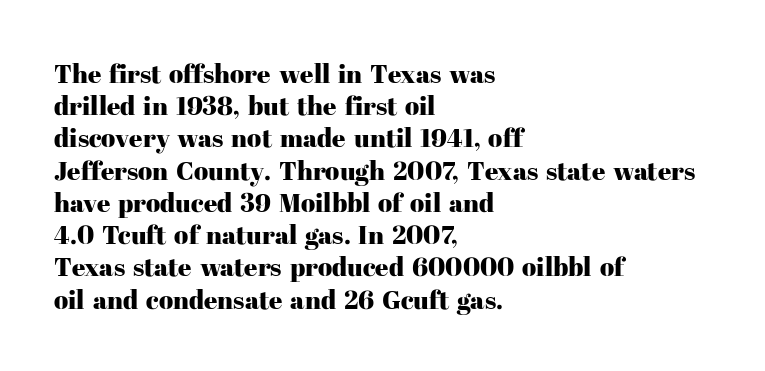
{"italic": "no", "underline": "no", "align": "left", "line_spacing_ratio": 1.24, "letter_spacing": "normal", "letter_spacing_em": 0.0, "glyph_px": 26}
